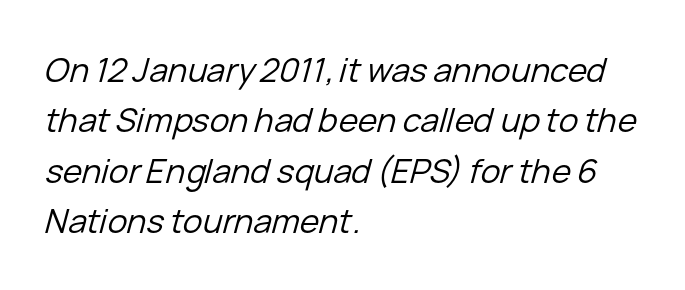
{"italic": "yes", "lean": "right", "slant_degrees": 15, "bold": "no", "weight": "regular", "width": "normal", "stroke_contrast": "low", "x_height": "medium", "monospaced": "no", "underline": "no", "align": "left", "line_spacing": "normal", "line_spacing_ratio": 1.53, "letter_spacing": "normal", "letter_spacing_em": 0.0, "glyph_px": 33}
